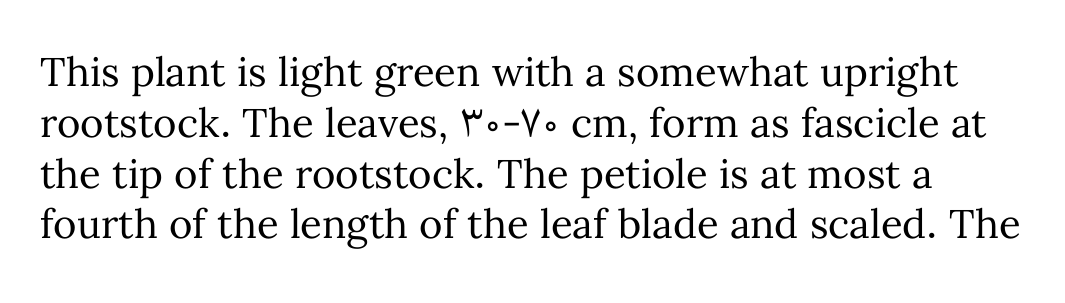
Q: Is the text bold? A: No.
Q: Is the text italic (slanted)? A: No, it is upright.
Q: Is the text underlined? A: No.
Q: Is the spacing between letters normal or unusually wide? A: Normal.
Q: Is the spacing between lines tight, normal or loose? A: Normal.
Q: Width (condensed, normal, or wide)? A: Normal.
Q: Stroke contrast? A: Medium.
Q: x-height? A: Medium.
Q: Monospaced? A: No.
